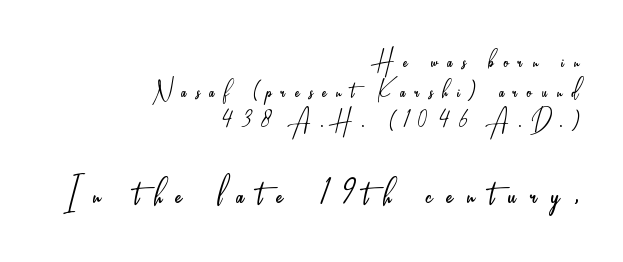
The image shows 46 px light, condensed sans-serif type; set right-aligned, tight line spacing (0.96x), unusually wide letter spacing (+0.31 em), not underlined; the second (bottom) block is 1.48x larger; low stroke contrast and a small x-height.
